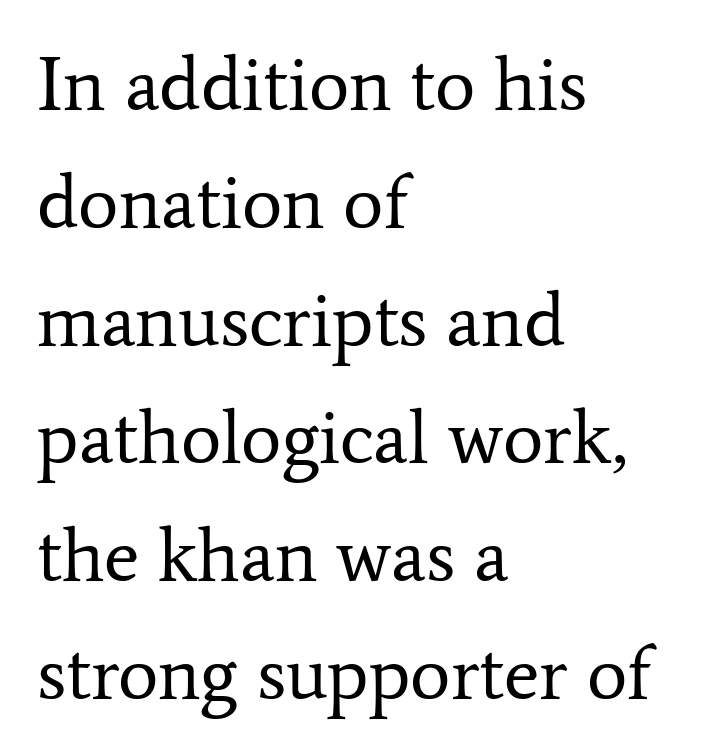
Each word holds together tightly as a unit, with standard inter-letter gaps. These lines stack with their left ends in a neat column. Caption: face not bold, strokes unweighted. Each letter keeps its own natural width here, so spacing adapts to shape. Letterform terminals end in serifs throughout the passage. Posture: upright roman.
